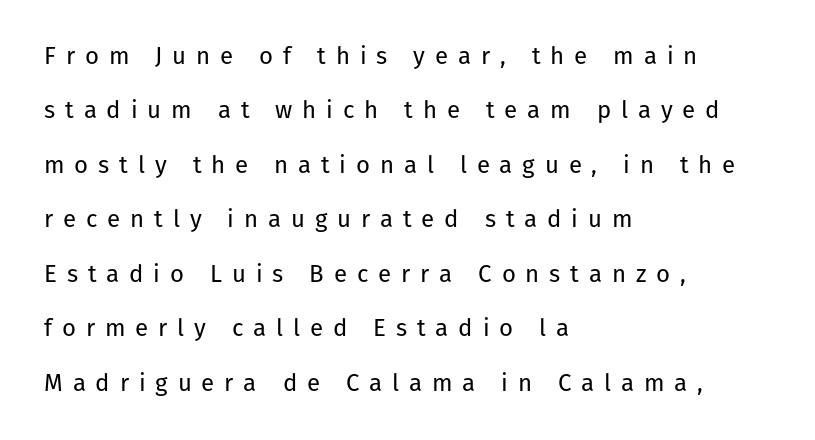
The rag falls on the right side of this text block. The glyphs are unaccompanied by any horizontal stroke below them. The designer dialed line spacing up above the default. You can tell it's not italic because the verticals are truly vertical.
